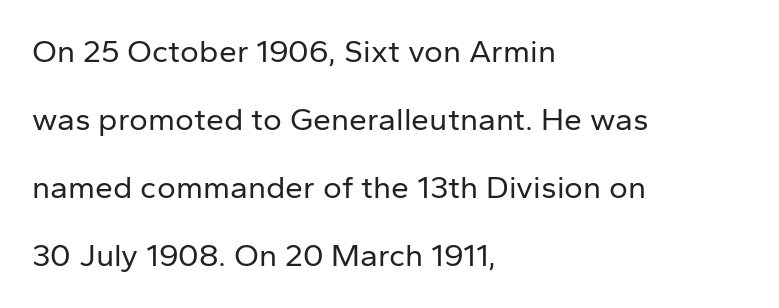
Q: Is the text bold? A: No.
Q: Is the text italic (slanted)? A: No, it is upright.
Q: Is the typeface a serif or a sans-serif typeface? A: Sans-serif.
Q: Is the text underlined? A: No.
Q: How is the paragraph aligned? A: Left-aligned.
Q: Is the spacing between letters normal or unusually wide? A: Normal.
Q: Is the spacing between lines tight, normal or loose? A: Loose.
Q: Width (condensed, normal, or wide)? A: Normal.
Q: Stroke contrast? A: Low.
Q: x-height? A: Medium.
Q: Monospaced? A: No.
